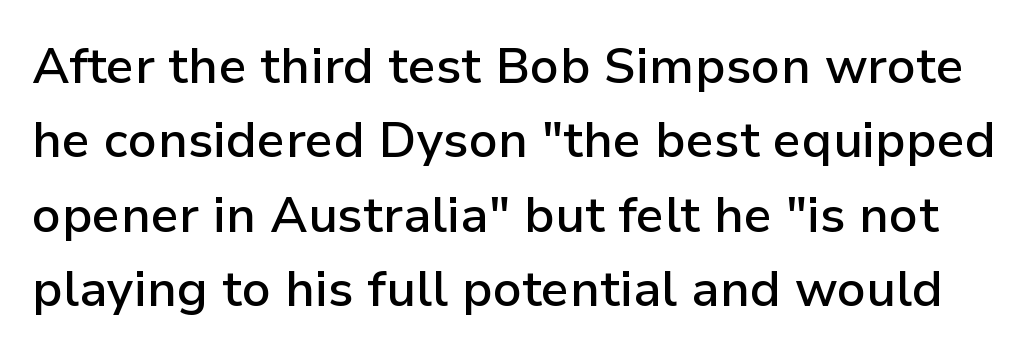
The image shows 50 px semibold sans-serif type, upright; set normal line spacing (1.49x), normal letter spacing, not underlined; low stroke contrast and a medium x-height.
